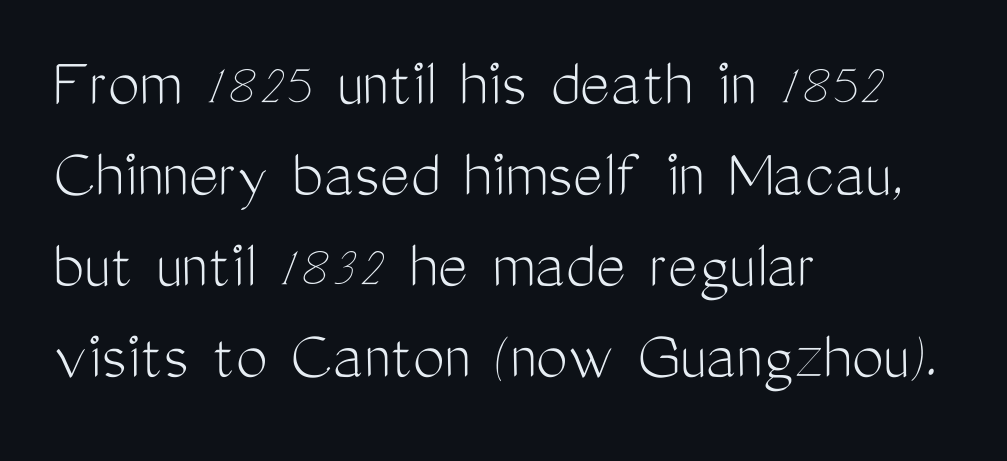
{"serif": "no", "italic": "no", "bold": "no", "weight": "light", "width": "condensed", "stroke_contrast": "medium", "x_height": "medium", "monospaced": "no", "underline": "no", "align": "left", "line_spacing": "normal", "line_spacing_ratio": 1.28, "letter_spacing": "normal", "letter_spacing_em": 0.0, "glyph_px": 71}
